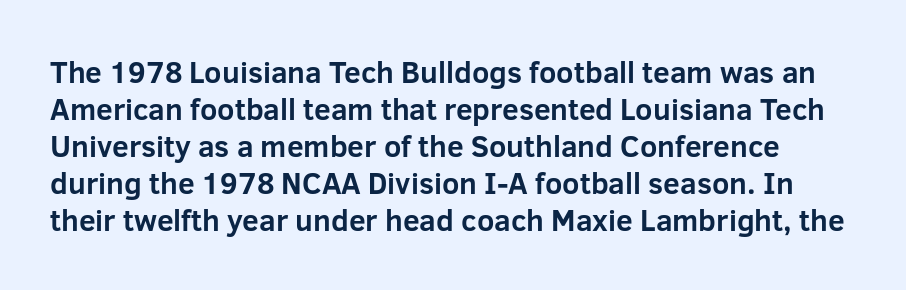
The image shows 30 px bold sans-serif type, upright; set line spacing 1.23x, normal letter spacing, not underlined; low stroke contrast and a medium x-height.
